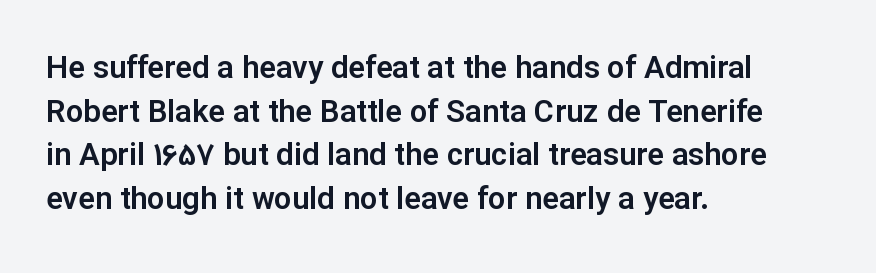
{"serif": "no", "italic": "no", "width": "normal", "stroke_contrast": "low", "x_height": "medium", "monospaced": "no", "underline": "no", "align": "left", "line_spacing": "normal", "line_spacing_ratio": 1.41, "letter_spacing": "normal", "letter_spacing_em": 0.0, "glyph_px": 31}
